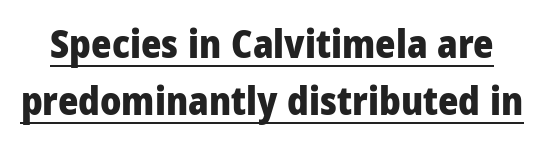
Q: Is the text bold? A: Yes.
Q: Is the text italic (slanted)? A: No, it is upright.
Q: Is the typeface a serif or a sans-serif typeface? A: Sans-serif.
Q: Is the text underlined? A: Yes.
Q: Is the spacing between letters normal or unusually wide? A: Normal.
Q: Is the spacing between lines tight, normal or loose? A: Normal.
Q: Width (condensed, normal, or wide)? A: Condensed.
Q: Stroke contrast? A: Low.
Q: x-height? A: Large.
Q: Monospaced? A: No.
